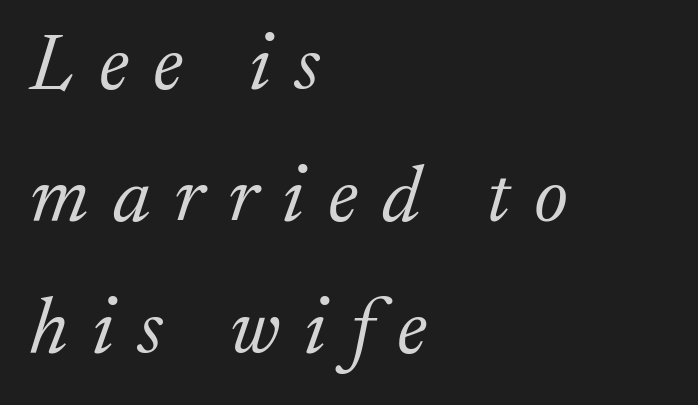
The image shows 80 px light serif type, italic (leaning right); set left-aligned, normal line spacing (1.65x), unusually wide letter spacing (+0.3 em), not underlined; low stroke contrast and a medium x-height.
